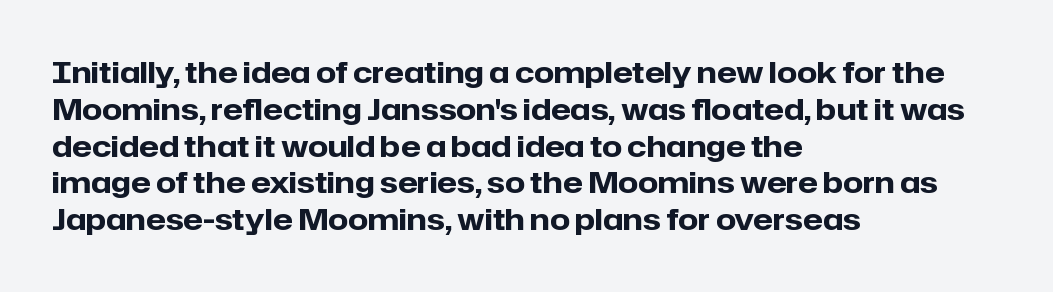
{"serif": "no", "italic": "no", "bold": "yes", "weight": "heavy", "width": "normal", "stroke_contrast": "low", "x_height": "medium", "monospaced": "no", "underline": "no", "align": "left", "line_spacing": "normal", "line_spacing_ratio": 1.27, "letter_spacing": "normal", "letter_spacing_em": 0.0, "glyph_px": 29}
